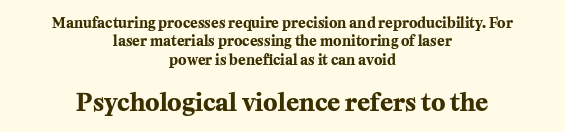
The rendering enlarges the type as you move from the upper chunk to the lower. Does the leading feel generous? No, just average. Neither beginnings nor endings align; midpoints do. Bold? Absolutely — the strokes are thick and heavy. Descenders hang freely into open space. Is there any slant? The stems are plumb.
